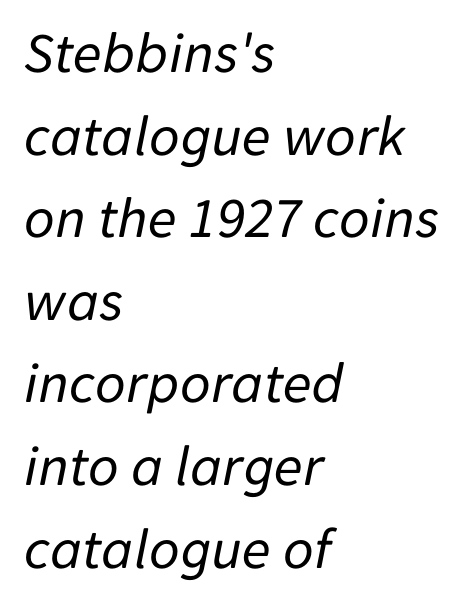
Q: Is the text bold? A: No.
Q: Is the text italic (slanted)? A: Yes, it leans right by about 11 degrees.
Q: Is the text underlined? A: No.
Q: How is the paragraph aligned? A: Left-aligned.
Q: Is the spacing between letters normal or unusually wide? A: Normal.
Q: Is the spacing between lines tight, normal or loose? A: Normal.
Q: Width (condensed, normal, or wide)? A: Normal.
Q: Stroke contrast? A: Low.
Q: x-height? A: Medium.
Q: Monospaced? A: No.
